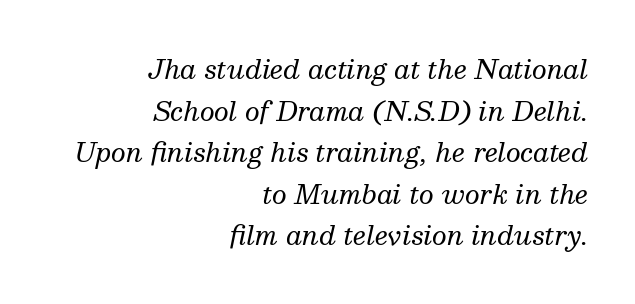
{"italic": "yes", "lean": "right", "slant_degrees": 13, "bold": "no", "underline": "no", "align": "right", "line_spacing": "normal", "line_spacing_ratio": 1.6, "letter_spacing": "normal", "letter_spacing_em": 0.0, "glyph_px": 26}
